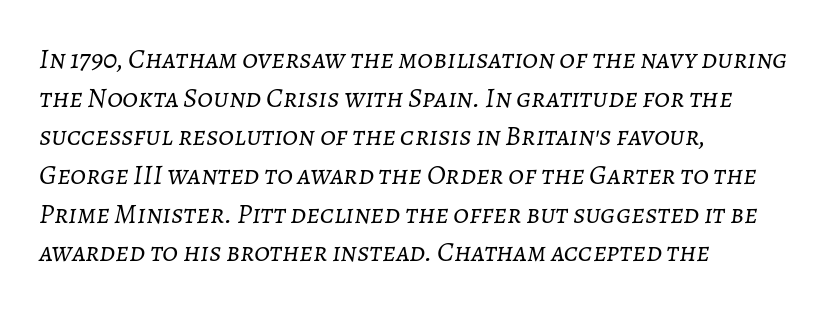
Posture: slanted. The tracking reads as untouched default to a designer's eye. Note the varied advance widths — an 'i' is clearly narrower than an 'm'. The face looks like a standard text weight, possibly lighter. Glance below the letters and you will spot only blank space. The lines in this sample share a left origin and differ only in where they stop.
